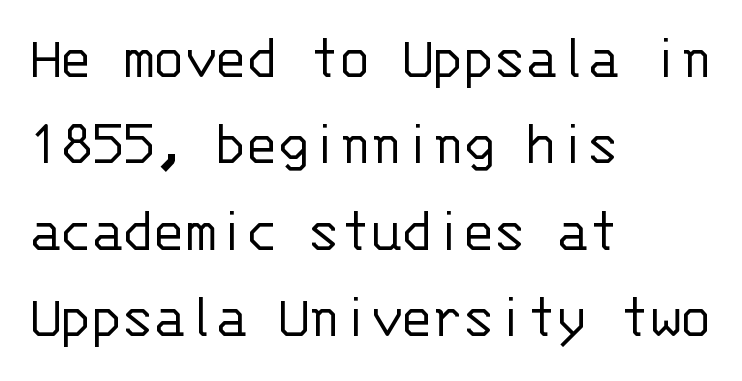
Any mark beneath the type? The region is blank. Leading matches the norm, producing a regular column. On a weight scale, this lands at 450 or below. Caption: standard tracking, unaltered. Notice how the stems are strictly vertical — no italics here.
